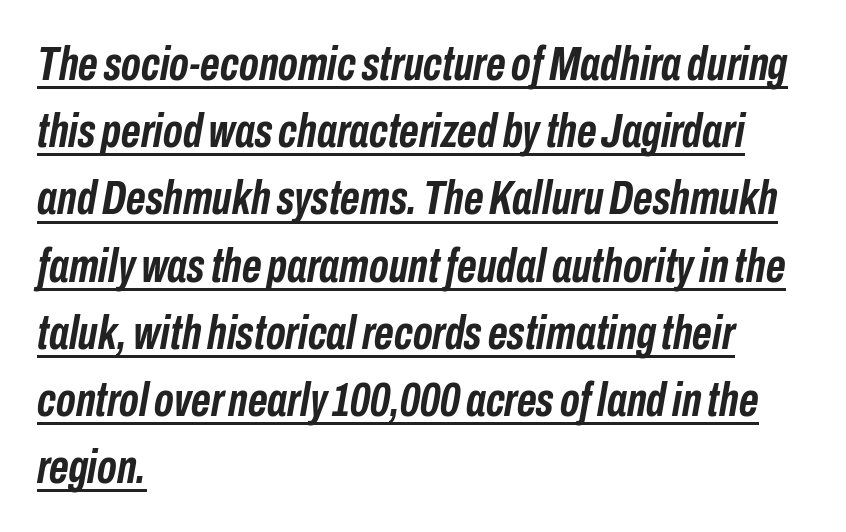
Beneath each row of characters lies a ruled line. The rag falls on the right side of this text block. Evenly set lines give the paragraph a standard silhouette. Weight check: bold — yes, fully.
